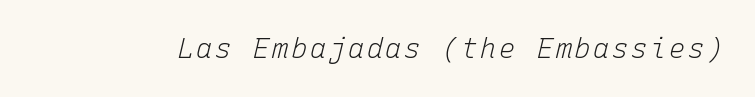
{"italic": "yes", "lean": "right", "slant_degrees": 15, "bold": "no", "underline": "no", "glyph_px": 27}
